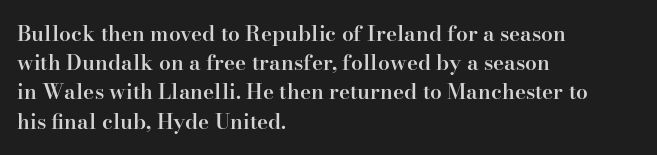
Q: Is the text bold? A: Semi-bold.
Q: Is the text italic (slanted)? A: No, it is upright.
Q: Is the text underlined? A: No.
Q: How is the paragraph aligned? A: Left-aligned.
Q: Is the spacing between letters normal or unusually wide? A: Normal.
Q: Is the spacing between lines tight, normal or loose? A: Normal.
